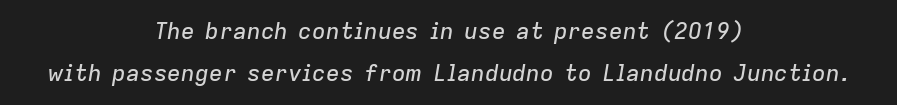
Q: Is the text italic (slanted)? A: Yes, it leans right by about 9 degrees.
Q: Is the text underlined? A: No.
Q: How is the paragraph aligned? A: Centered.
Q: Is the spacing between letters normal or unusually wide? A: Normal.
